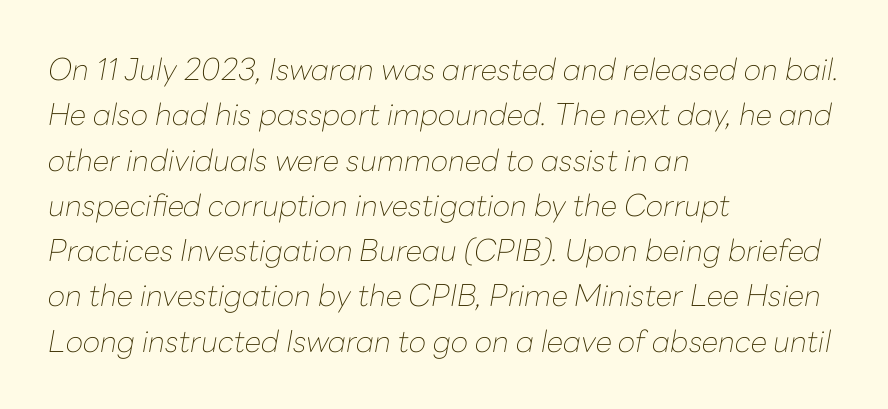
Q: Is the text bold? A: No.
Q: Is the text italic (slanted)? A: Yes, it leans right by about 10 degrees.
Q: Is the text underlined? A: No.
Q: How is the paragraph aligned? A: Left-aligned.
Q: Is the spacing between letters normal or unusually wide? A: Normal.
Q: Is the spacing between lines tight, normal or loose? A: Normal.
Q: Width (condensed, normal, or wide)? A: Normal.
Q: Stroke contrast? A: Low.
Q: x-height? A: Medium.
Q: Monospaced? A: No.
